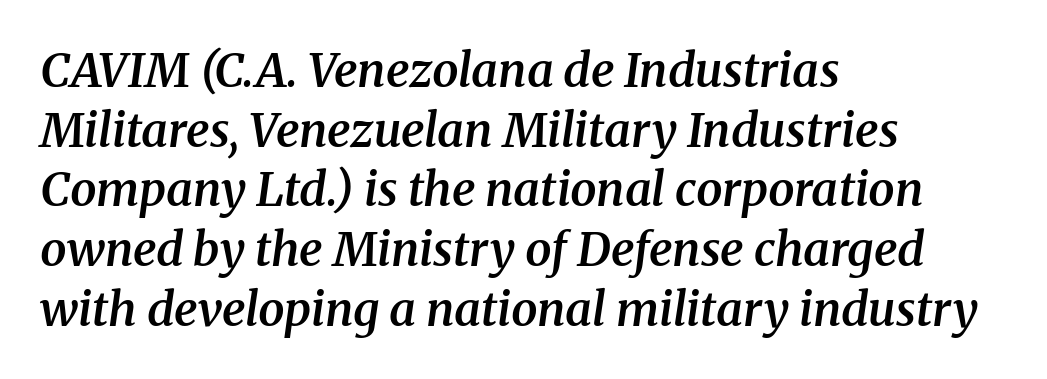
This sample is left-justified, so line endings fall wherever the words run out. Proportional: the letters do not fall into vertical columns. The rows are spaced the way most documents space them. Students, this is semibold: more ink than regular, less than bold. Rendered with sloped, italic letterforms. The letters carry serifs — small finishing strokes at the ends of their stems.
